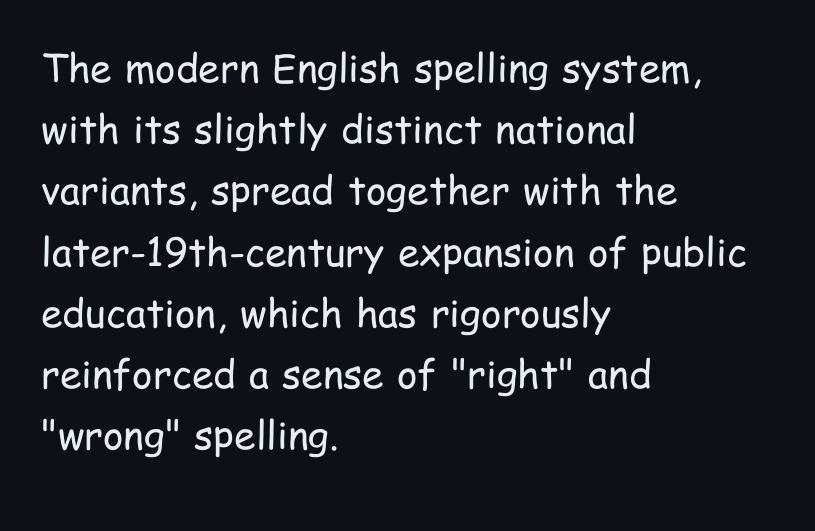
{"serif": "no", "italic": "no", "bold": "no", "weight": "regular", "width": "condensed", "stroke_contrast": "low", "x_height": "medium", "monospaced": "no", "underline": "no", "align": "left", "line_spacing": "normal", "line_spacing_ratio": 1.57, "letter_spacing": "normal", "letter_spacing_em": 0.0, "glyph_px": 39}
